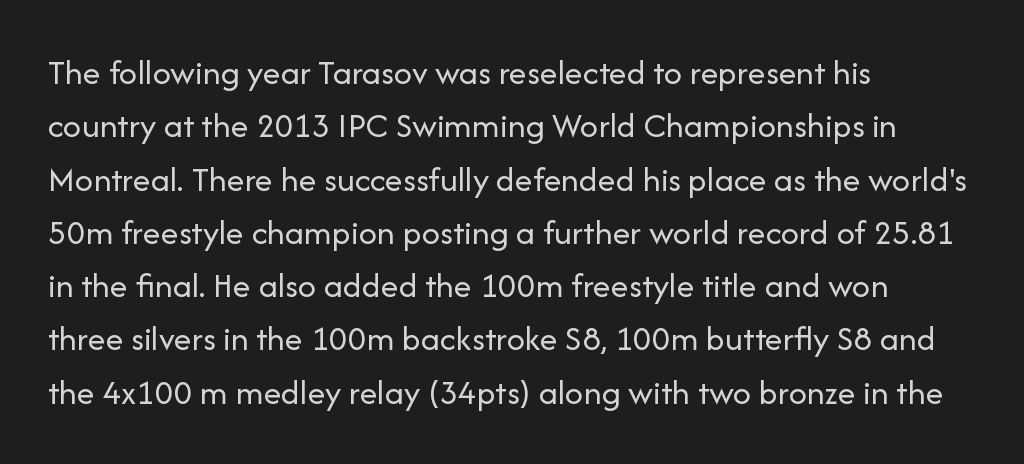
Q: Is the text bold? A: No.
Q: Is the text italic (slanted)? A: No, it is upright.
Q: Is the typeface a serif or a sans-serif typeface? A: Sans-serif.
Q: Is the text underlined? A: No.
Q: How is the paragraph aligned? A: Left-aligned.
Q: Is the spacing between letters normal or unusually wide? A: Normal.
Q: Is the spacing between lines tight, normal or loose? A: Normal.
Q: Width (condensed, normal, or wide)? A: Normal.
Q: Stroke contrast? A: Low.
Q: x-height? A: Medium.
Q: Monospaced? A: No.
